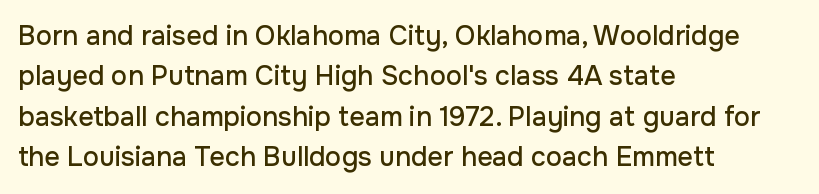
{"italic": "no", "underline": "no", "align": "left", "line_spacing": "normal", "line_spacing_ratio": 1.5, "letter_spacing": "normal", "letter_spacing_em": 0.0, "glyph_px": 27}
